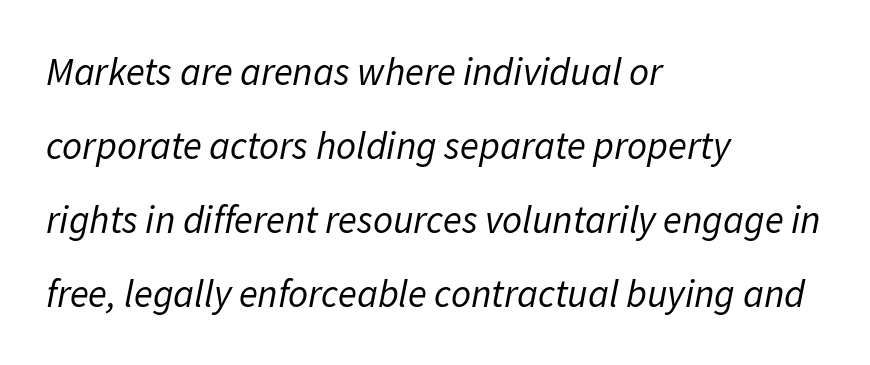
The image shows 39 px regular-weight type, italic (leaning right); set left-aligned, loose line spacing (1.9x), normal letter spacing, not underlined; low stroke contrast and a medium x-height.
